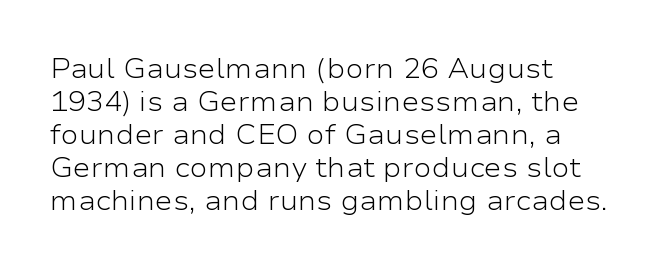
The image shows 27 px text type, upright; set left-aligned, line spacing 1.22x, normal letter spacing, not underlined.
